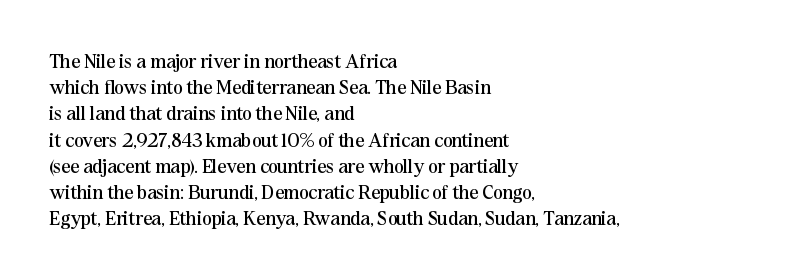
Q: Is the text bold? A: No.
Q: Is the text italic (slanted)? A: No, it is upright.
Q: Is the text underlined? A: No.
Q: How is the paragraph aligned? A: Left-aligned.
Q: Is the spacing between letters normal or unusually wide? A: Normal.
Q: Is the spacing between lines tight, normal or loose? A: Normal.
